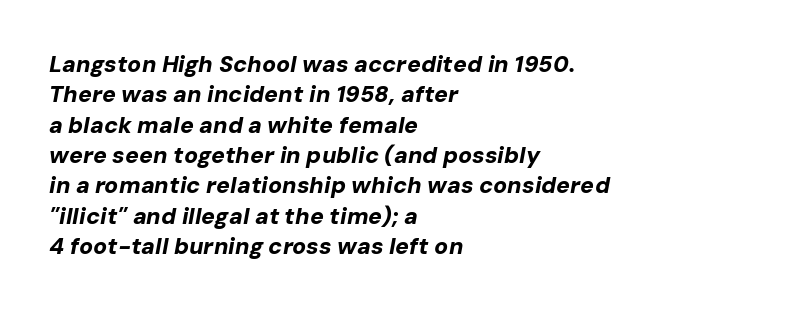
{"italic": "yes", "lean": "right", "slant_degrees": 10, "bold": "yes", "underline": "no", "align": "left", "line_spacing": "normal", "line_spacing_ratio": 1.32, "letter_spacing": "normal", "letter_spacing_em": 0.0, "glyph_px": 23}
